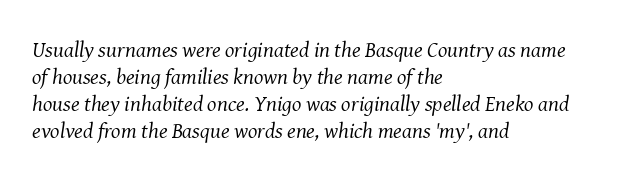
The image shows 22 px text type, italic (leaning right); set left-aligned, line spacing 1.23x, normal letter spacing, not underlined.
